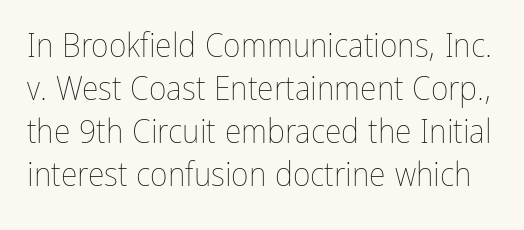
Q: Is the text bold? A: No.
Q: Is the text italic (slanted)? A: No, it is upright.
Q: Is the text underlined? A: No.
Q: Is the spacing between letters normal or unusually wide? A: Normal.
Q: Is the spacing between lines tight, normal or loose? A: Normal.
Q: Width (condensed, normal, or wide)? A: Condensed.
Q: Stroke contrast? A: Low.
Q: x-height? A: Medium.
Q: Monospaced? A: No.
